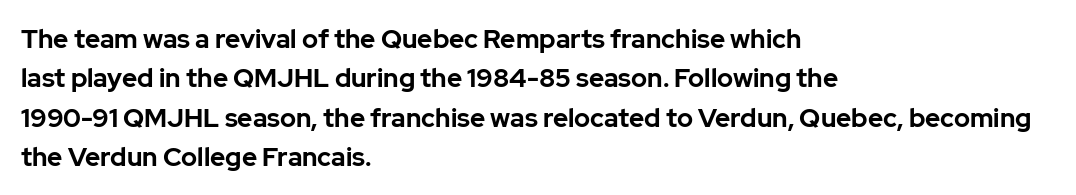
The image shows 26 px bold type, upright; set left-aligned, normal line spacing (1.51x), normal letter spacing, not underlined.
